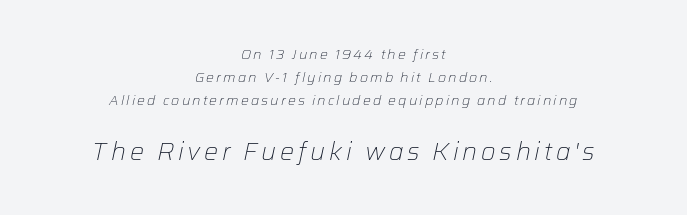
Italic? Definitely — the glyphs are oblique. Is the type heavy? It reads as light-to-regular instead. The emphasis by scale lands on block number two, below. Students, observe: this is what conventionally led text looks like. This rendering features lettering with no underline.
